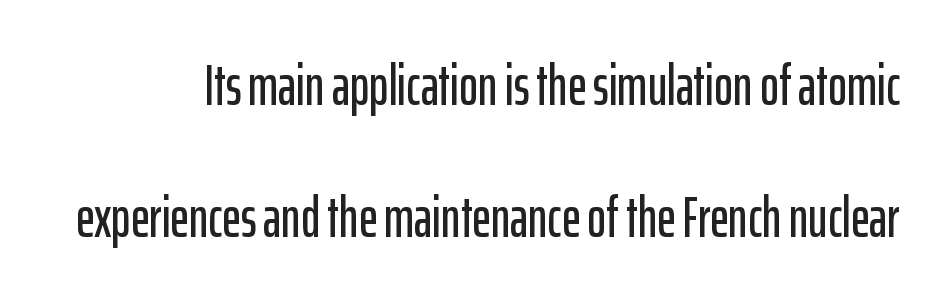
Q: Is the text italic (slanted)? A: No, it is upright.
Q: Is the typeface a serif or a sans-serif typeface? A: Sans-serif.
Q: Is the text underlined? A: No.
Q: Is the spacing between letters normal or unusually wide? A: Normal.
Q: Is the spacing between lines tight, normal or loose? A: Loose.
Q: Width (condensed, normal, or wide)? A: Condensed.
Q: Stroke contrast? A: Low.
Q: x-height? A: Medium.
Q: Monospaced? A: No.
